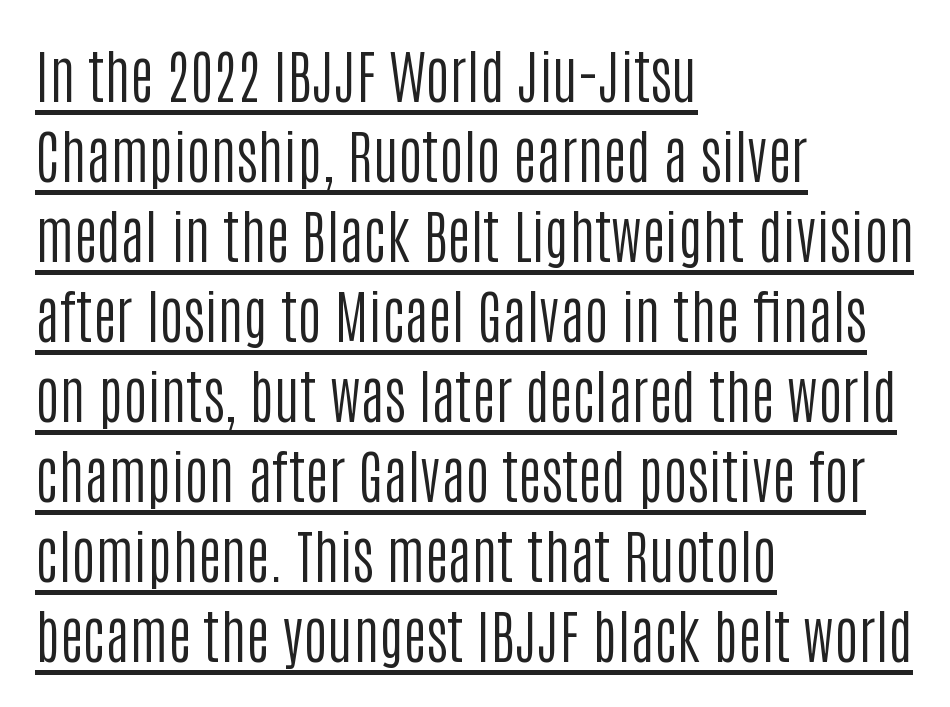
{"serif": "no", "italic": "no", "bold": "no", "weight": "regular", "width": "condensed", "stroke_contrast": "low", "x_height": "large", "monospaced": "no", "underline": "yes", "align": "left", "line_spacing": "normal", "line_spacing_ratio": 1.38, "letter_spacing": "normal", "letter_spacing_em": 0.0, "glyph_px": 58}
